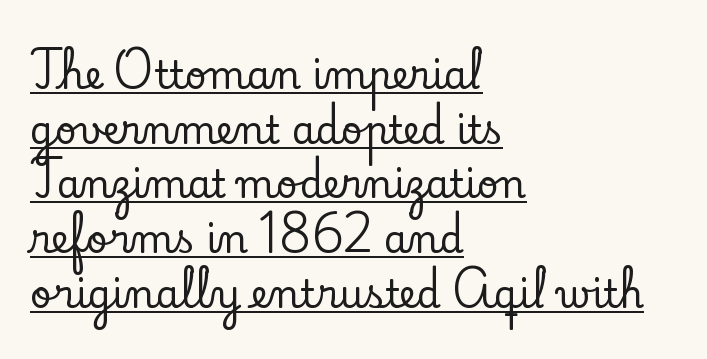
The image shows 38 px serif type, upright; set left-aligned, normal line spacing (1.44x), normal letter spacing, underlined; low stroke contrast and a small x-height.
